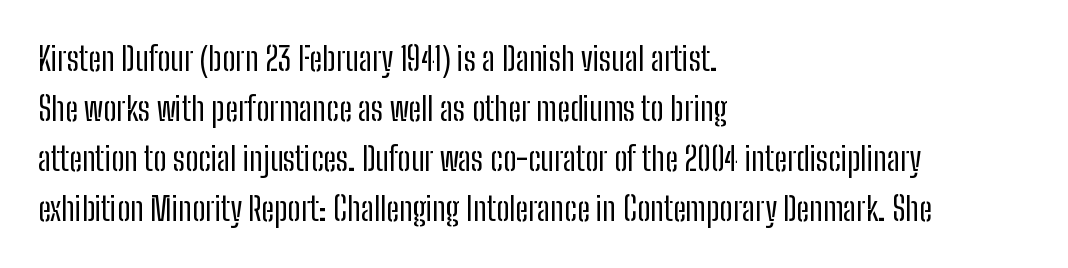
The rendering keeps characters at their native spacing. Descenders are the only things crossing below the line. Horizontal bands of white between lines are of average thickness. Note the varied advance widths — an 'i' is clearly narrower than an 'm'. These lines stack with their left ends in a neat column.
